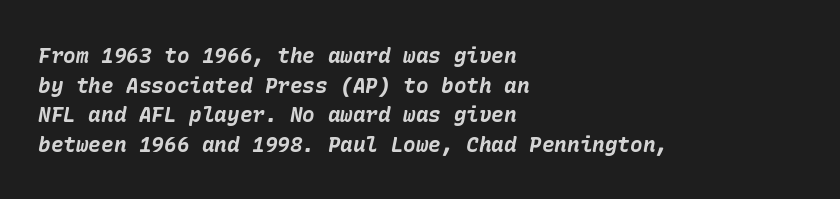
The image shows 21 px bold type, italic (leaning right); set left-aligned, normal line spacing (1.41x), normal letter spacing, not underlined.
